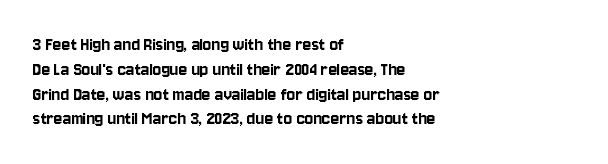
Q: Is the text italic (slanted)? A: No, it is upright.
Q: Is the text underlined? A: No.
Q: How is the paragraph aligned? A: Left-aligned.
Q: Is the spacing between letters normal or unusually wide? A: Normal.
